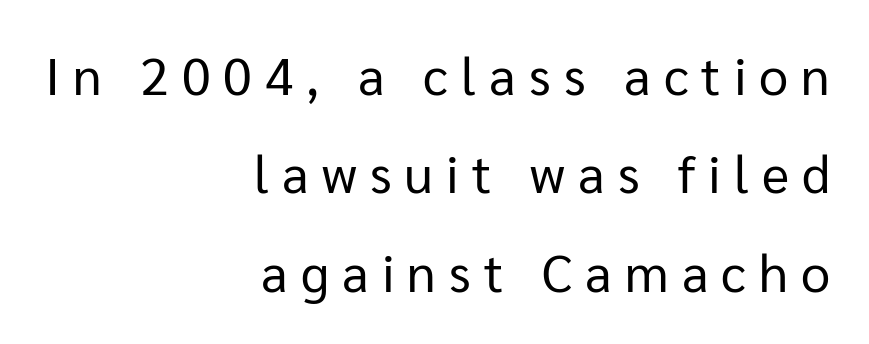
{"serif": "no", "italic": "no", "bold": "no", "weight": "regular", "width": "normal", "stroke_contrast": "low", "x_height": "medium", "monospaced": "no", "underline": "no", "align": "right", "line_spacing_ratio": 1.89, "letter_spacing": "wide", "letter_spacing_em": 0.25, "glyph_px": 52}
